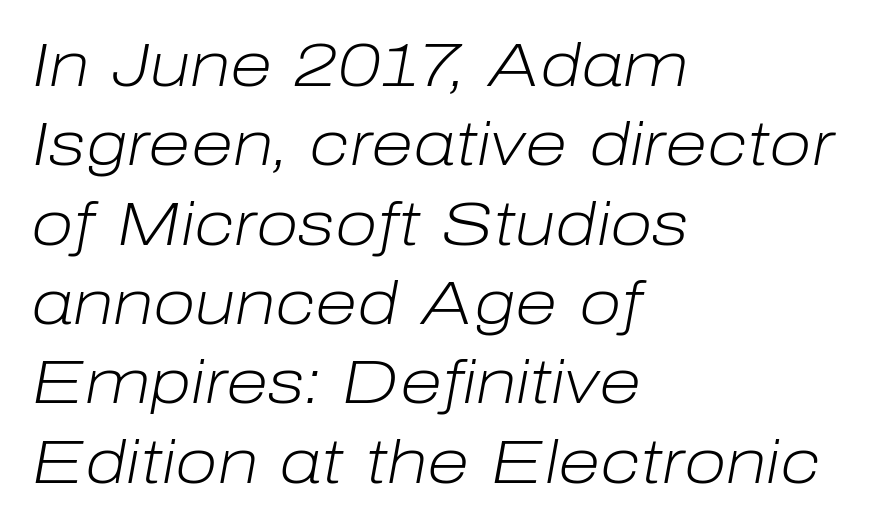
Q: Is the text bold? A: No.
Q: Is the text italic (slanted)? A: Yes, it leans right by about 10 degrees.
Q: Is the text underlined? A: No.
Q: How is the paragraph aligned? A: Left-aligned.
Q: Is the spacing between letters normal or unusually wide? A: Normal.
Q: Is the spacing between lines tight, normal or loose? A: Normal.
Q: Width (condensed, normal, or wide)? A: Normal.
Q: Stroke contrast? A: Low.
Q: x-height? A: Medium.
Q: Monospaced? A: No.
